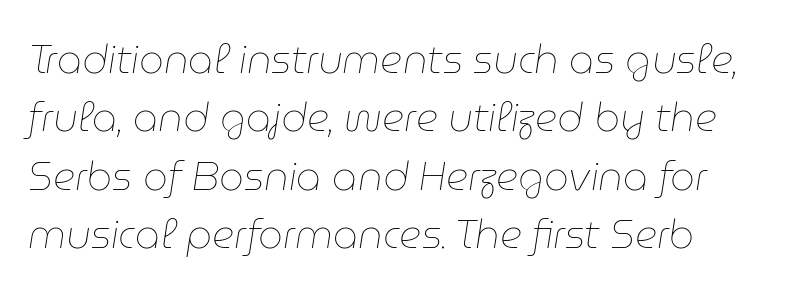
Q: Is the text bold? A: No.
Q: Is the text italic (slanted)? A: Yes, it leans right by about 9 degrees.
Q: Is the text underlined? A: No.
Q: Is the spacing between letters normal or unusually wide? A: Normal.
Q: Is the spacing between lines tight, normal or loose? A: Normal.
Q: Width (condensed, normal, or wide)? A: Normal.
Q: Stroke contrast? A: Low.
Q: x-height? A: Medium.
Q: Monospaced? A: No.
